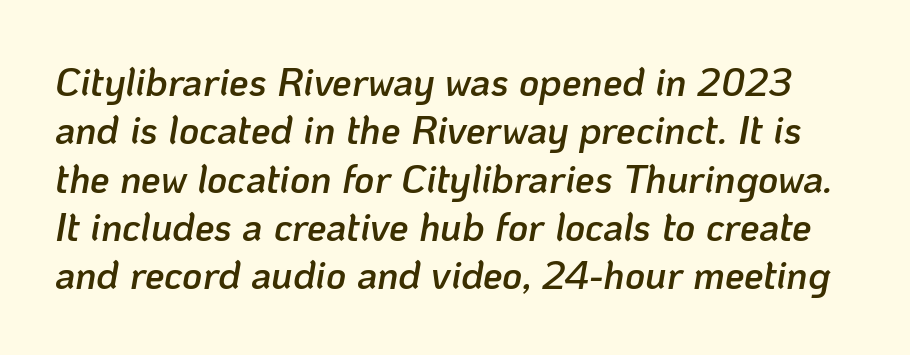
The image shows 39 px semibold type, italic (leaning right); set line spacing 1.24x, normal letter spacing, not underlined; low stroke contrast and a medium x-height.
